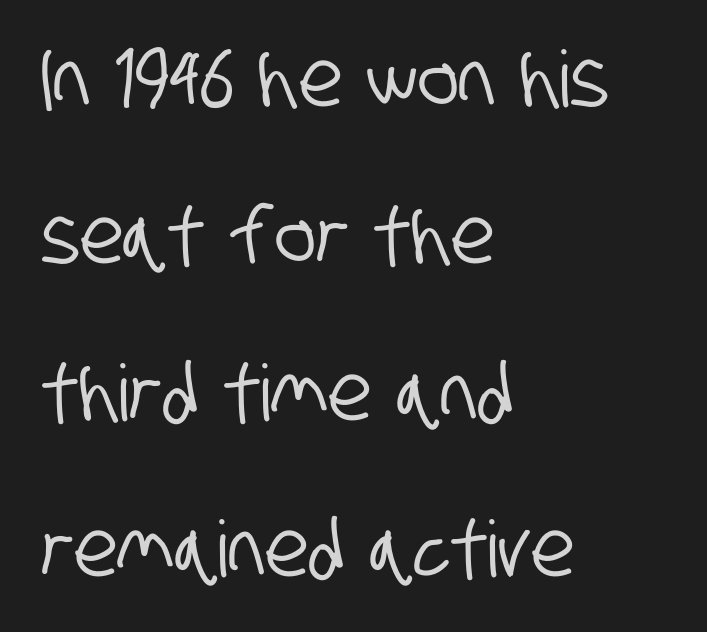
Q: Is the typeface a serif or a sans-serif typeface? A: Sans-serif.
Q: Is the text underlined? A: No.
Q: How is the paragraph aligned? A: Left-aligned.
Q: Is the spacing between letters normal or unusually wide? A: Normal.
Q: Is the spacing between lines tight, normal or loose? A: Loose.
Q: Width (condensed, normal, or wide)? A: Condensed.
Q: Stroke contrast? A: Low.
Q: x-height? A: Large.
Q: Monospaced? A: No.
